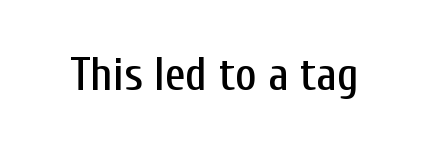
The image shows 46 px condensed sans-serif type, upright; set normal letter spacing, not underlined; low stroke contrast and a medium x-height.
